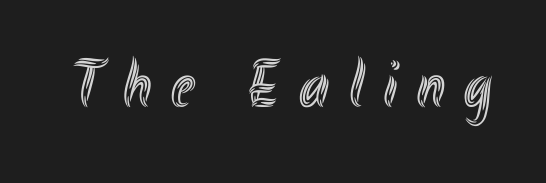
Spacing between characters has been opened up far beyond the box default. Any mark beneath the type? The region is blank. Varying glyph widths throughout — classic text-font behaviour.
